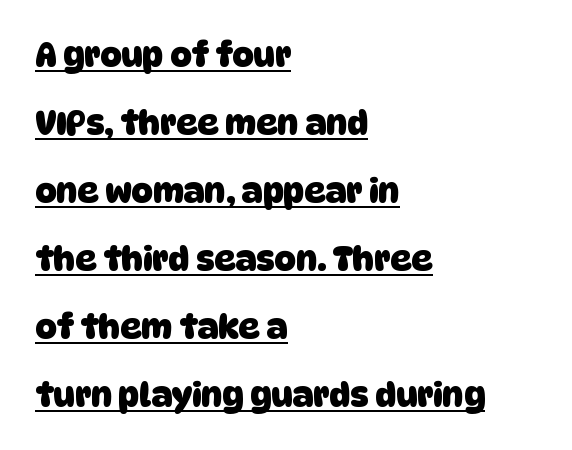
The image shows 33 px heavy sans-serif type; set left-aligned, loose line spacing (2.06x), normal letter spacing, underlined; low stroke contrast and a large x-height.
